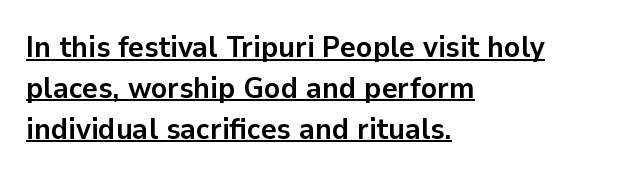
The characters display no serif detailing; their extremities are plain. Pretty heavy lettering here — definitely bold. The paragraph has a hard left edge and a soft right edge. These characters rest on top of a visible drawn line. How would I describe the line gaps? Plain and ordinary.
